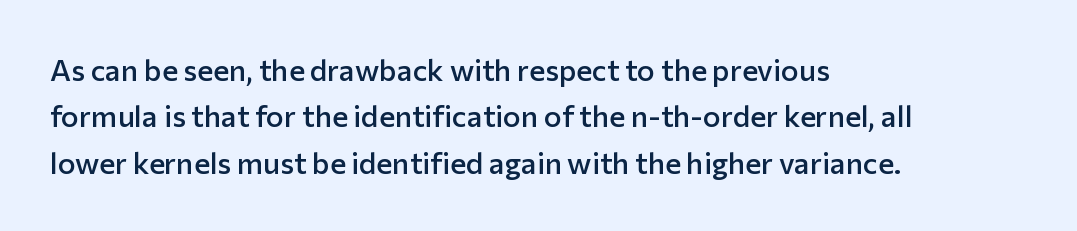
{"serif": "no", "italic": "no", "bold": "semi", "weight": "semibold", "width": "normal", "stroke_contrast": "low", "x_height": "medium", "monospaced": "no", "underline": "no", "align": "left", "line_spacing": "normal", "line_spacing_ratio": 1.55, "letter_spacing": "normal", "letter_spacing_em": 0.0, "glyph_px": 30}
